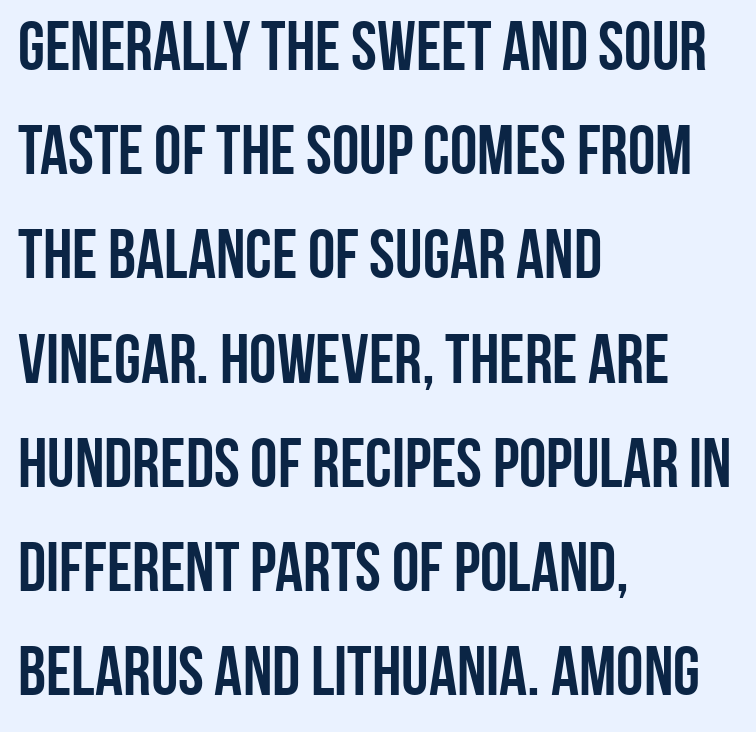
Each word holds together tightly as a unit, with standard inter-letter gaps. Letters rest on an invisible, unmarked baseline. The axis of the letterforms is exactly vertical. The passage shown is typed in a proportional face where columns would drift. I'd call this a sans setting — the letters go barefoot. The rendering anchors every line to the left-hand side.
